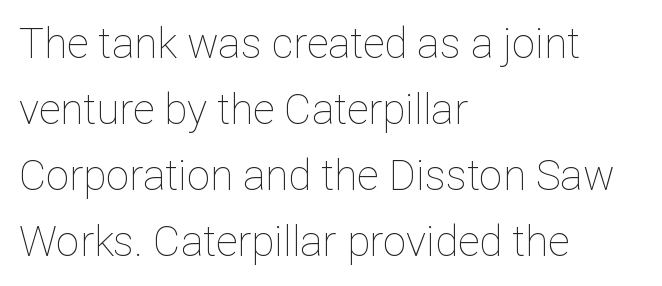
The lines in this sample share a left origin and differ only in where they stop. Is this a fixed-width face? No — the glyphs have proportional, varying widths. A typesetter would call this zero additional tracking. The font is comparable to plain body text, perhaps lighter. Reading down the column, the eye jumps a familiar distance to each next line.
